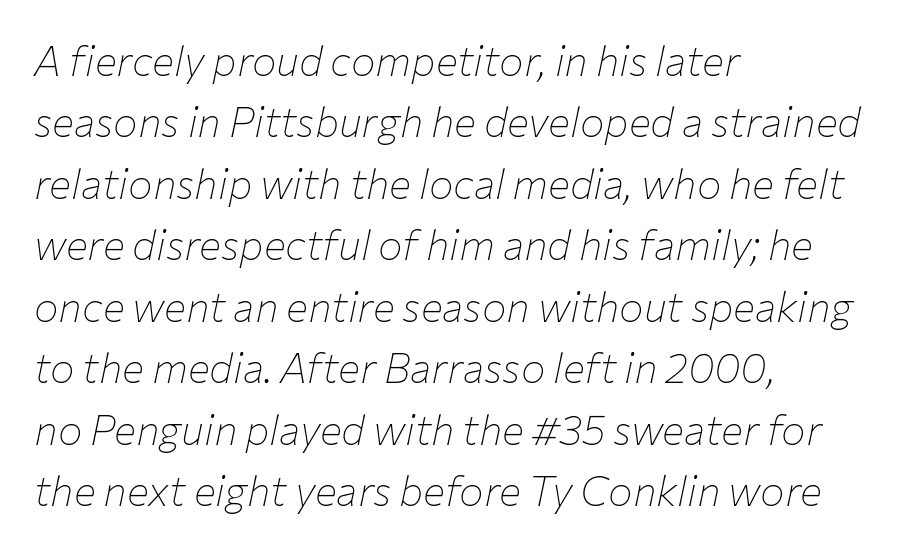
The image shows 41 px thin type, italic (leaning right); set left-aligned, normal line spacing (1.5x), normal letter spacing, not underlined; low stroke contrast and a medium x-height.
